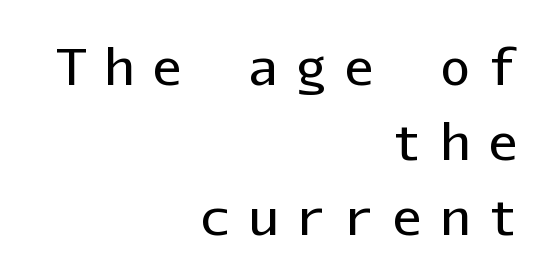
Q: Is the text bold? A: No.
Q: Is the text italic (slanted)? A: No, it is upright.
Q: Is the typeface a serif or a sans-serif typeface? A: Sans-serif.
Q: Is the text underlined? A: No.
Q: How is the paragraph aligned? A: Right-aligned.
Q: Is the spacing between letters normal or unusually wide? A: Unusually wide.
Q: Is the spacing between lines tight, normal or loose? A: Normal.
Q: Width (condensed, normal, or wide)? A: Normal.
Q: Stroke contrast? A: Low.
Q: x-height? A: Medium.
Q: Monospaced? A: Yes.
